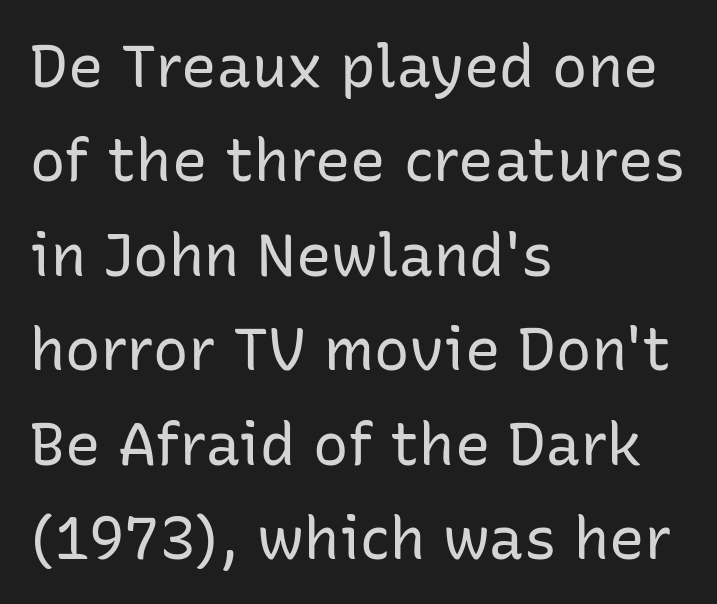
No feet cap the strokes, marking this as sans-serif type. No italicization has been applied; the sample stays upright. How are the letters spaced? Ordinarily, with no added tracking. A classic flush-left, rag-right setting is used for this passage. The glyphs are unaccompanied by any horizontal stroke below them. The characters are drawn with everyday or finer stroke widths.
